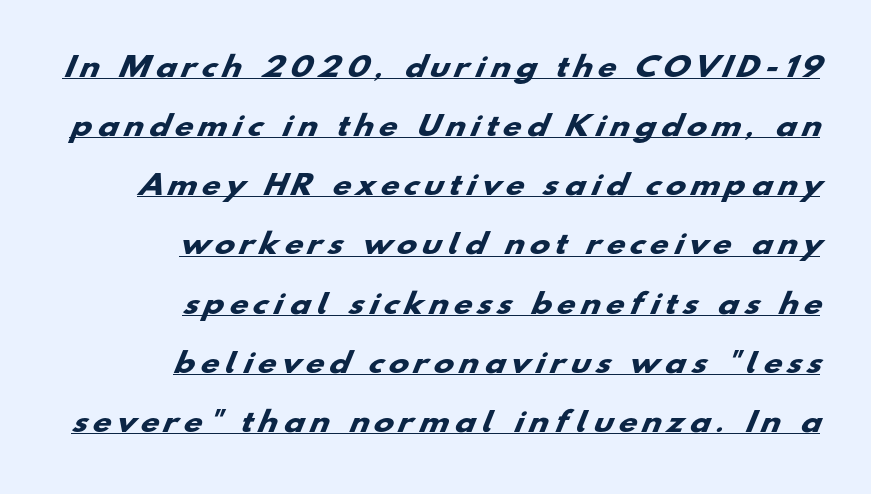
The image shows 27 px bold type; set right-aligned, loose line spacing (2.19x), unusually wide letter spacing (+0.23 em), underlined.
